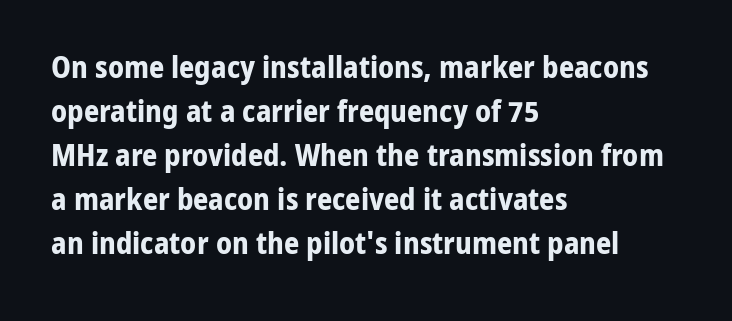
The image shows 30 px bold sans-serif type, upright; set left-aligned, normal line spacing (1.47x), normal letter spacing, not underlined; low stroke contrast and a medium x-height.
